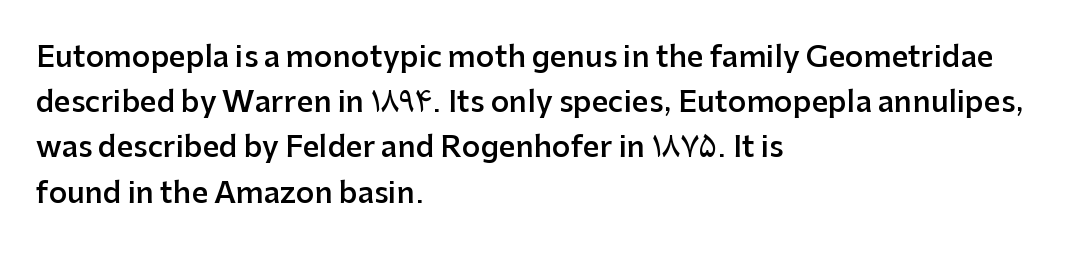
Does the leading feel generous? No, just average. How heavy is the stroke? Medium-heavy — a semibold, shy of bold. You could not count columns in this text — the font is proportionally spaced. Is the letter spacing exaggerated? No — it looks like the ordinary default.
